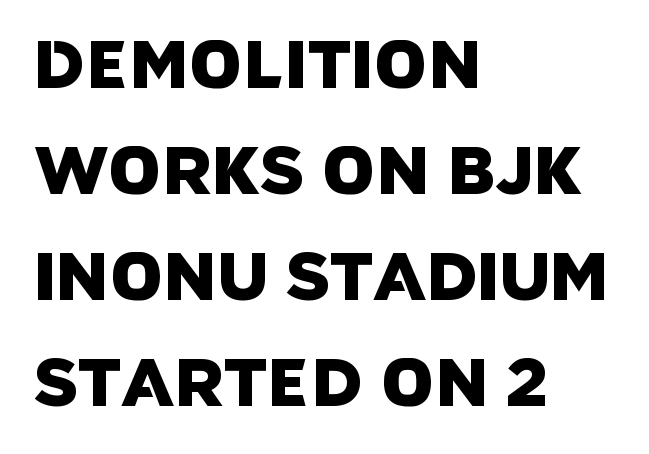
Q: Is the typeface a serif or a sans-serif typeface? A: Sans-serif.
Q: Is the text underlined? A: No.
Q: How is the paragraph aligned? A: Left-aligned.
Q: Is the spacing between letters normal or unusually wide? A: Normal.
Q: Is the spacing between lines tight, normal or loose? A: Normal.
Q: Width (condensed, normal, or wide)? A: Normal.
Q: Stroke contrast? A: Low.
Q: x-height? A: Large.
Q: Monospaced? A: No.
